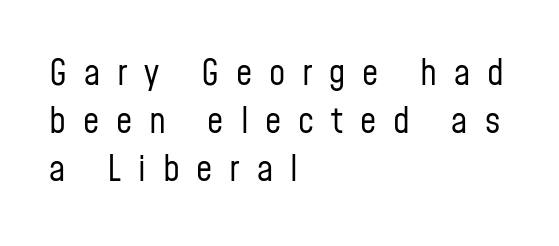
Q: Is the text bold? A: No.
Q: Is the text italic (slanted)? A: No, it is upright.
Q: Is the typeface a serif or a sans-serif typeface? A: Sans-serif.
Q: Is the text underlined? A: No.
Q: How is the paragraph aligned? A: Left-aligned.
Q: Is the spacing between letters normal or unusually wide? A: Unusually wide.
Q: Is the spacing between lines tight, normal or loose? A: Normal.
Q: Width (condensed, normal, or wide)? A: Condensed.
Q: Stroke contrast? A: Low.
Q: x-height? A: Medium.
Q: Monospaced? A: No.
